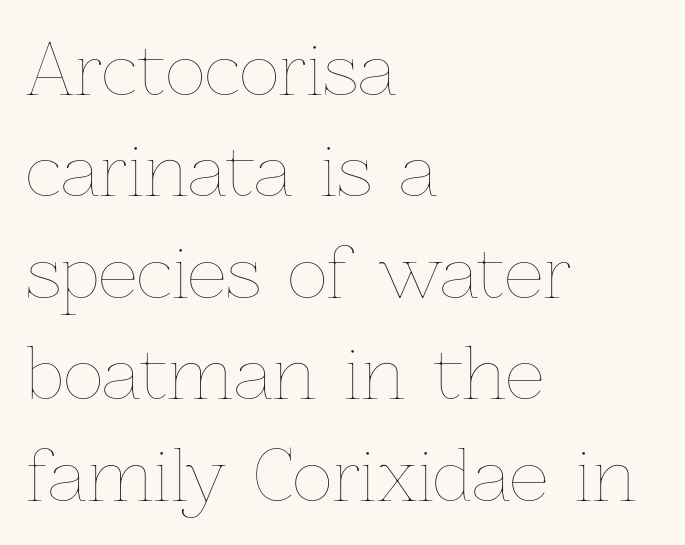
{"italic": "no", "bold": "no", "weight": "thin", "width": "normal", "stroke_contrast": "low", "x_height": "medium", "monospaced": "no", "underline": "no", "align": "left", "line_spacing": "normal", "line_spacing_ratio": 1.47, "letter_spacing": "normal", "letter_spacing_em": 0.0, "glyph_px": 69}
